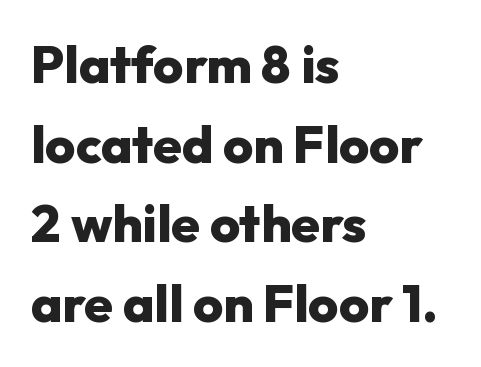
Q: Is the text bold? A: Yes.
Q: Is the text italic (slanted)? A: No, it is upright.
Q: Is the typeface a serif or a sans-serif typeface? A: Sans-serif.
Q: Is the text underlined? A: No.
Q: How is the paragraph aligned? A: Left-aligned.
Q: Is the spacing between letters normal or unusually wide? A: Normal.
Q: Is the spacing between lines tight, normal or loose? A: Normal.
Q: Width (condensed, normal, or wide)? A: Normal.
Q: Stroke contrast? A: Low.
Q: x-height? A: Medium.
Q: Monospaced? A: No.
